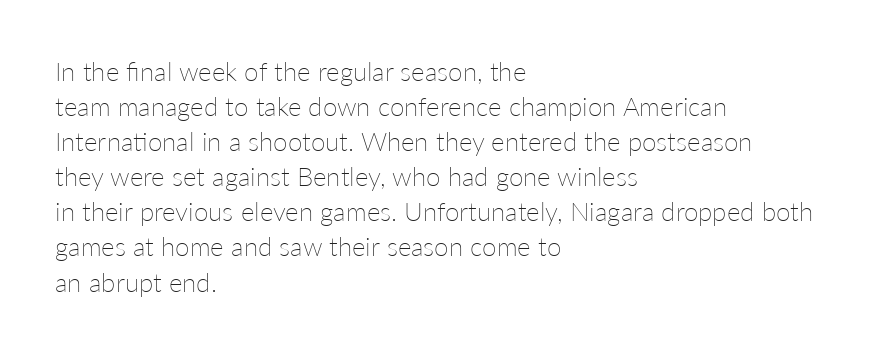
The image shows 26 px text type, upright; set left-aligned, normal line spacing (1.35x), normal letter spacing, not underlined.
